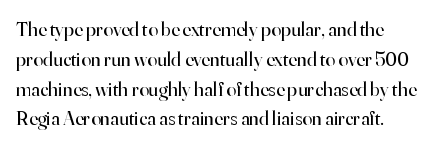
The cut favours lightness, reaching ordinary text weight at its darkest. Clear beneath every line of the passage. The type sits square on the baseline with zero lean. You could call the tracking neutral — neither tight nor loose.
